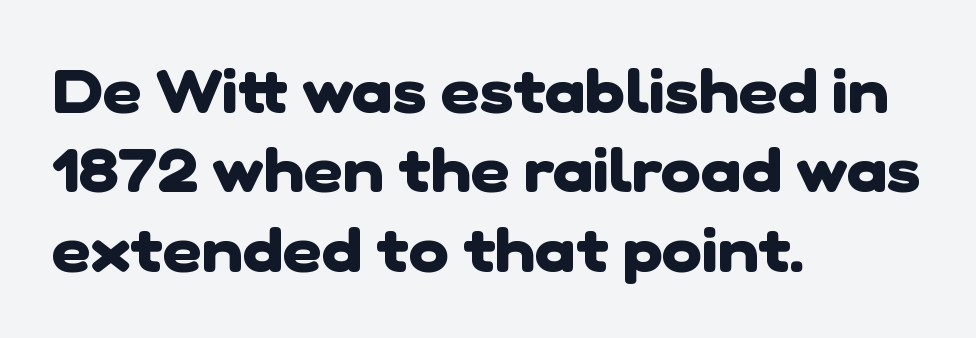
Horizontal alignment here is leftward, the default for most running prose. No word sits above an underline. In terms of letterform style, serifs are entirely absent. Is the letter spacing exaggerated? No — it looks like the ordinary default. The face used here is proportionally spaced, like ordinary book or web type.
